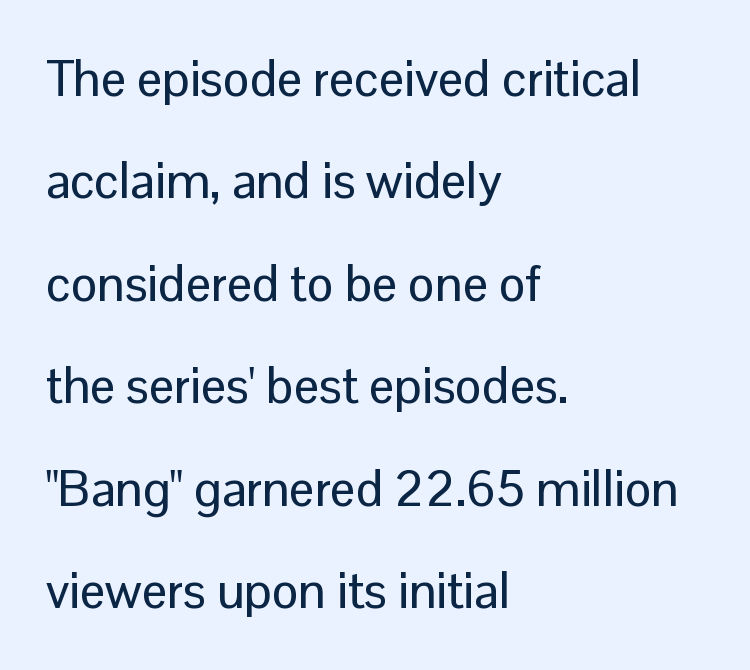
The image shows 50 px sans-serif type, upright; set left-aligned, loose line spacing (2.05x), normal letter spacing, not underlined; low stroke contrast and a medium x-height.
